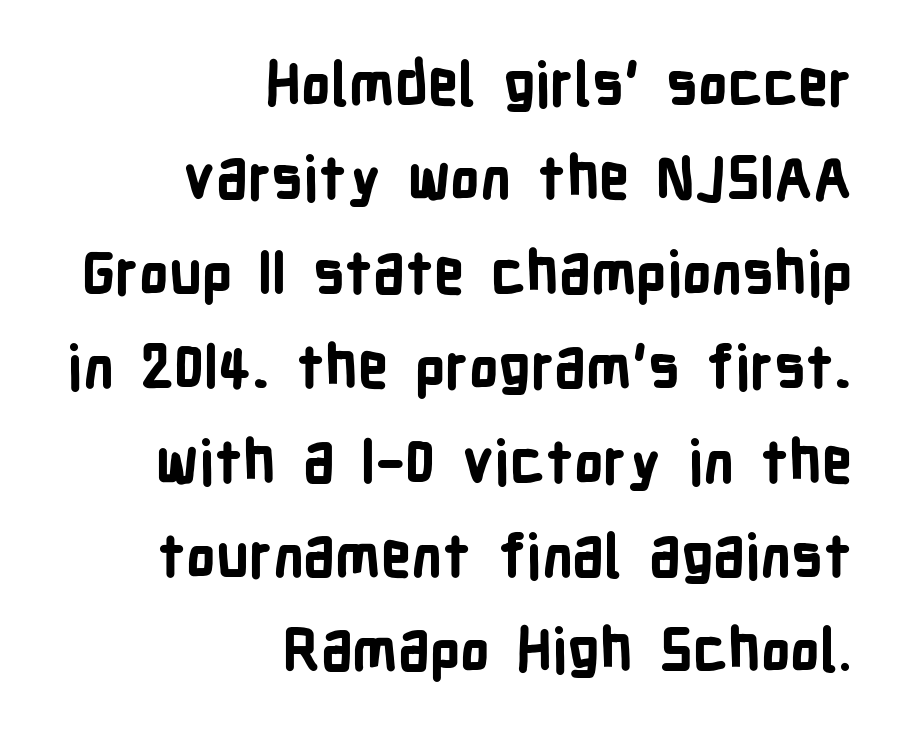
The image shows 59 px bold, condensed sans-serif type, upright; set right-aligned, normal line spacing (1.6x), normal letter spacing, not underlined; low stroke contrast and a medium x-height.
